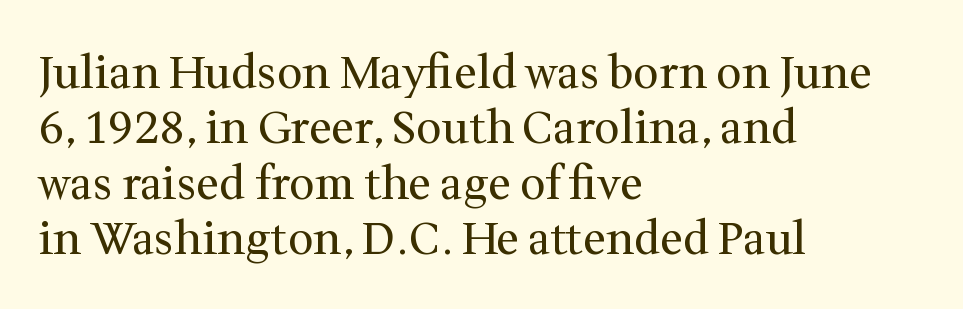
Q: Is the text bold? A: No.
Q: Is the text italic (slanted)? A: No, it is upright.
Q: Is the typeface a serif or a sans-serif typeface? A: Serif.
Q: Is the text underlined? A: No.
Q: How is the paragraph aligned? A: Left-aligned.
Q: Is the spacing between letters normal or unusually wide? A: Normal.
Q: Width (condensed, normal, or wide)? A: Normal.
Q: Stroke contrast? A: Medium.
Q: x-height? A: Medium.
Q: Monospaced? A: No.
